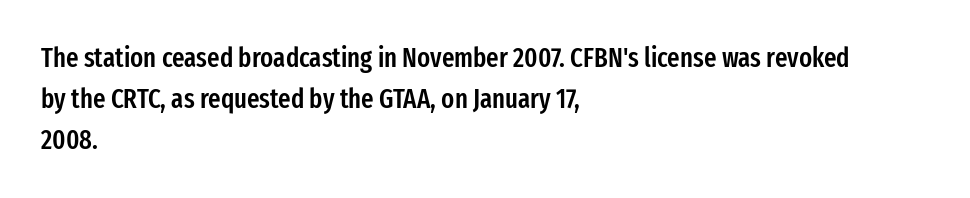
{"italic": "no", "bold": "semi", "underline": "no", "align": "left", "line_spacing": "normal", "line_spacing_ratio": 1.51, "letter_spacing": "normal", "letter_spacing_em": 0.0, "glyph_px": 27}
